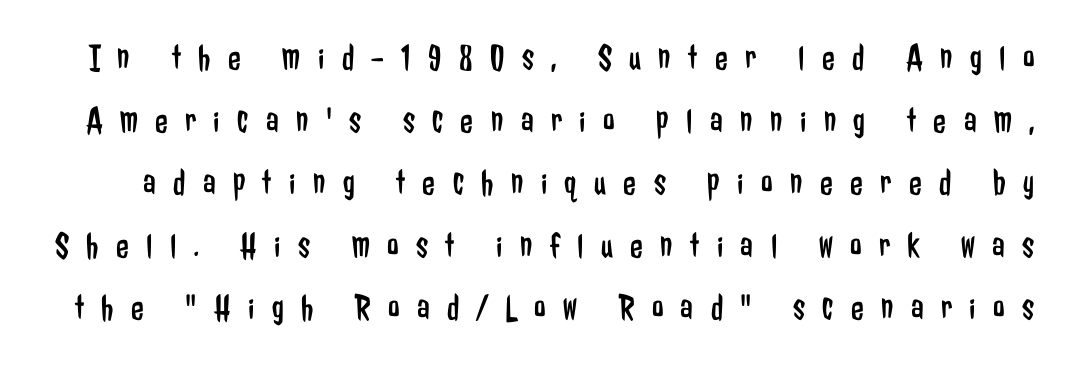
Q: Is the text bold? A: No.
Q: Is the text italic (slanted)? A: No, it is upright.
Q: Is the typeface a serif or a sans-serif typeface? A: Sans-serif.
Q: Is the text underlined? A: No.
Q: Is the spacing between letters normal or unusually wide? A: Unusually wide.
Q: Is the spacing between lines tight, normal or loose? A: Normal.
Q: Width (condensed, normal, or wide)? A: Condensed.
Q: Stroke contrast? A: Low.
Q: x-height? A: Medium.
Q: Monospaced? A: No.
